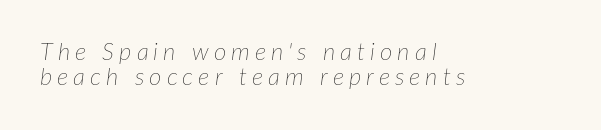
{"italic": "yes", "lean": "right", "slant_degrees": 7, "bold": "no", "underline": "no", "align": "left", "line_spacing": "tight", "line_spacing_ratio": 1.03, "letter_spacing": "wide", "letter_spacing_em": 0.21, "glyph_px": 24}
